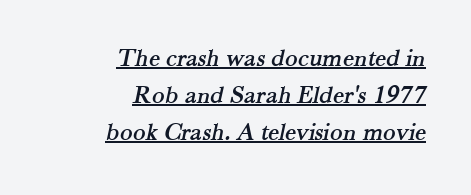
{"underline": "yes", "align": "right", "line_spacing": "normal", "line_spacing_ratio": 1.43, "letter_spacing": "normal", "letter_spacing_em": 0.0, "glyph_px": 26}
